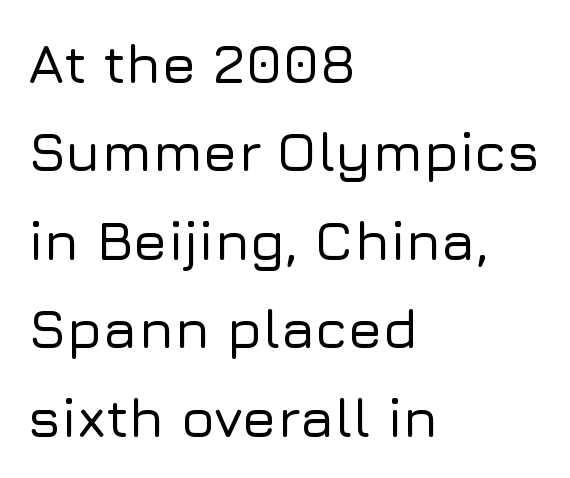
Q: Is the text italic (slanted)? A: No, it is upright.
Q: Is the typeface a serif or a sans-serif typeface? A: Sans-serif.
Q: Is the text underlined? A: No.
Q: How is the paragraph aligned? A: Left-aligned.
Q: Is the spacing between letters normal or unusually wide? A: Normal.
Q: Is the spacing between lines tight, normal or loose? A: Normal.
Q: Width (condensed, normal, or wide)? A: Normal.
Q: Stroke contrast? A: Low.
Q: x-height? A: Medium.
Q: Monospaced? A: No.
